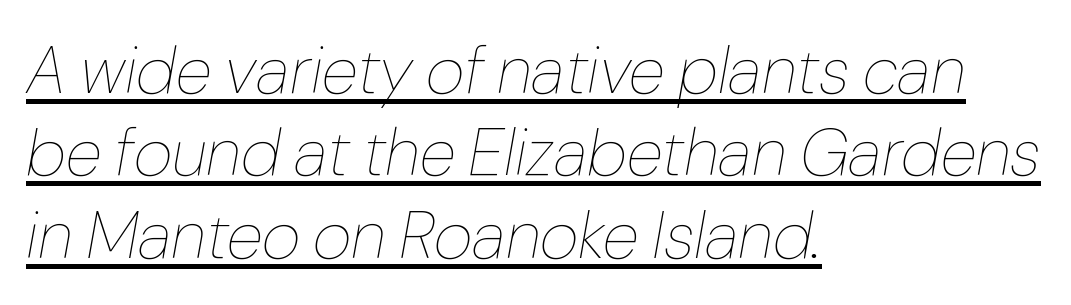
Q: Is the text bold? A: No.
Q: Is the text italic (slanted)? A: Yes, it leans right by about 10 degrees.
Q: Is the text underlined? A: Yes.
Q: How is the paragraph aligned? A: Left-aligned.
Q: Is the spacing between letters normal or unusually wide? A: Normal.
Q: Width (condensed, normal, or wide)? A: Normal.
Q: Stroke contrast? A: Low.
Q: x-height? A: Medium.
Q: Monospaced? A: No.
